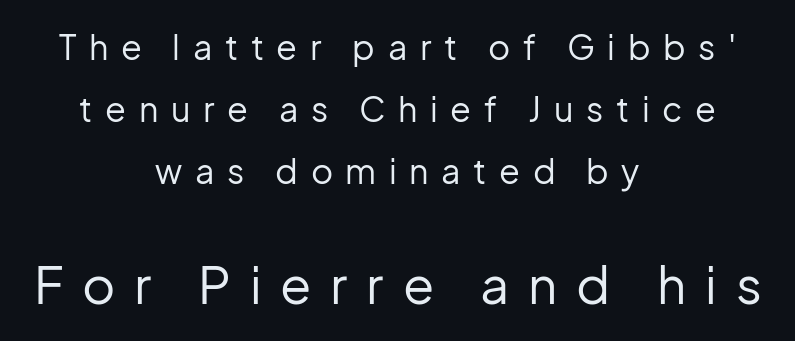
The image shows 51 px regular-weight sans-serif type, upright; set centered, line spacing 1.83x, unusually wide letter spacing (+0.37 em), not underlined; the second (bottom) block is 1.5x larger; low stroke contrast and a medium x-height.
